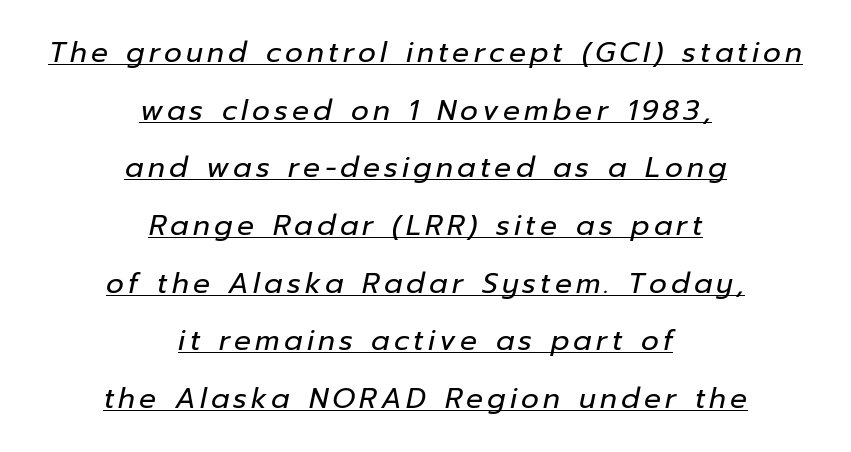
Designer's note — italics engaged. Underlining? Definitely there. Looks like regular typesetting: each glyph gets only the width it needs. A great deal of white space separates one row of letters from the next. The text block is weighted toward neither margin, spreading evenly from the middle. The typeface has the unassuming heft of standard copy or less.
